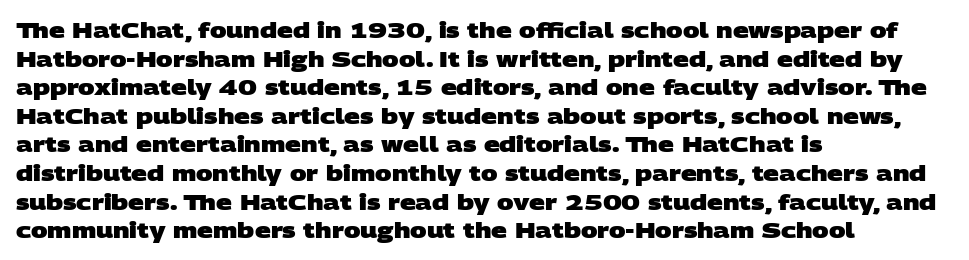
{"bold": "yes", "underline": "no", "align": "left", "line_spacing": "normal", "line_spacing_ratio": 1.3, "letter_spacing": "normal", "letter_spacing_em": 0.0, "glyph_px": 22}
